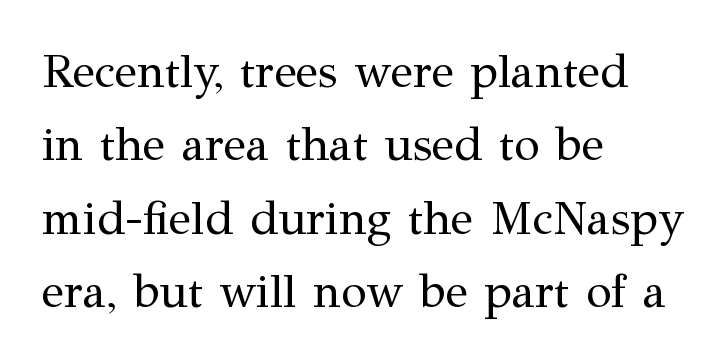
The image shows 47 px regular-weight serif type, upright; set left-aligned, normal line spacing (1.56x), normal letter spacing, not underlined; medium stroke contrast and a medium x-height.
